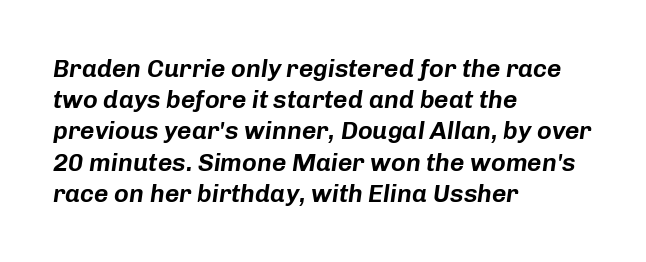
Layout note: lines flush left. Regular leading. There is no visible air inserted between adjacent glyphs. Check under the words: just untouched page. Every character sits at an angle, as italics do.
